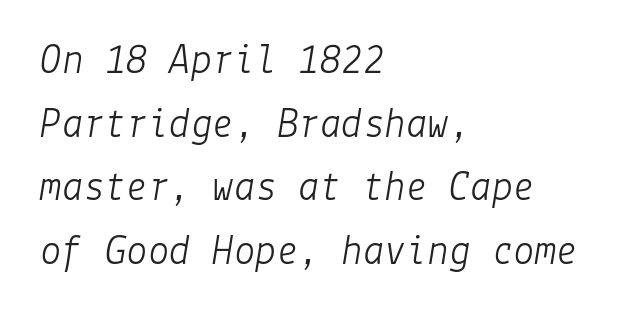
The image shows 43 px light type, italic (leaning right); set left-aligned, normal line spacing (1.48x), normal letter spacing, not underlined; low stroke contrast and a medium x-height.
